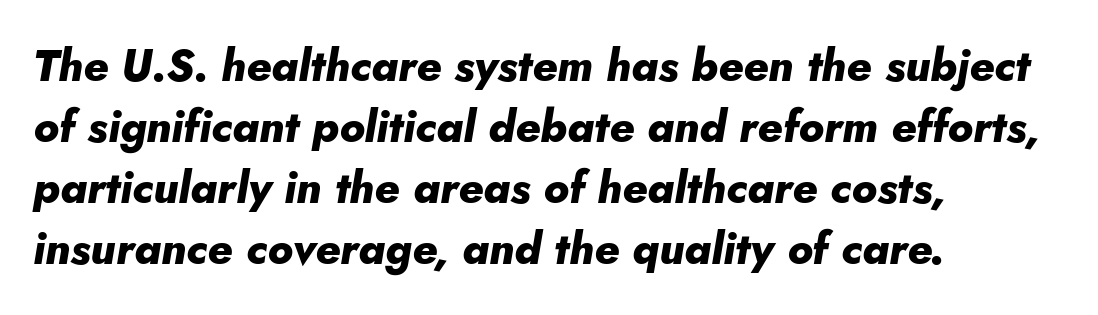
Casual observation: everything's shoved over to the left. These lines keep a tight, regular rhythm from letter to letter. The area under the type is left untouched. Looks like regular typesetting: each glyph gets only the width it needs. Every letter is thick-stroked: bold, no question. The glyphs look as if they've been sheared to an angle.
